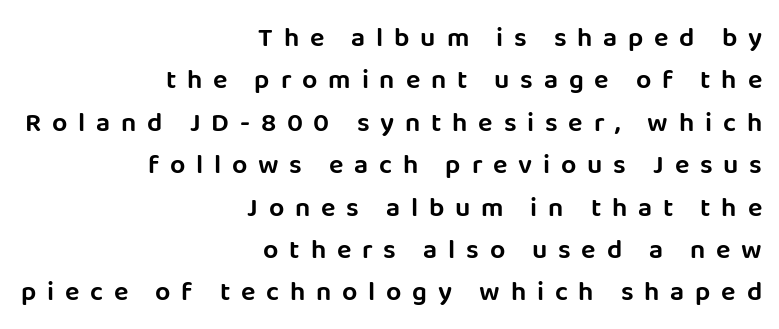
The image shows 27 px text type, upright; set right-aligned, normal line spacing (1.57x), unusually wide letter spacing (+0.4 em), not underlined.
